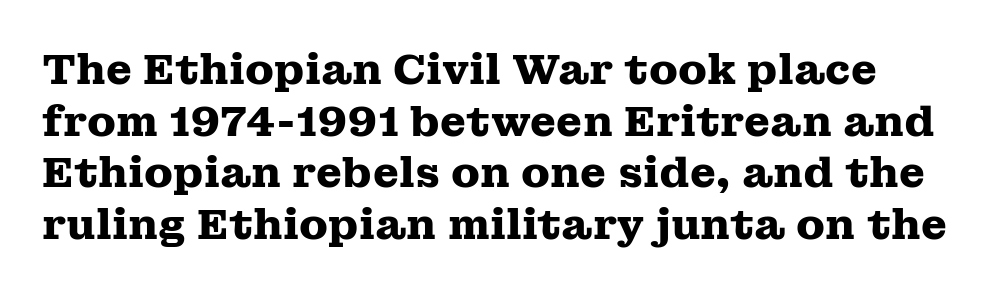
The image shows 42 px heavy, wide serif type, upright; set line spacing 1.23x, normal letter spacing, not underlined; medium stroke contrast and a medium x-height.
